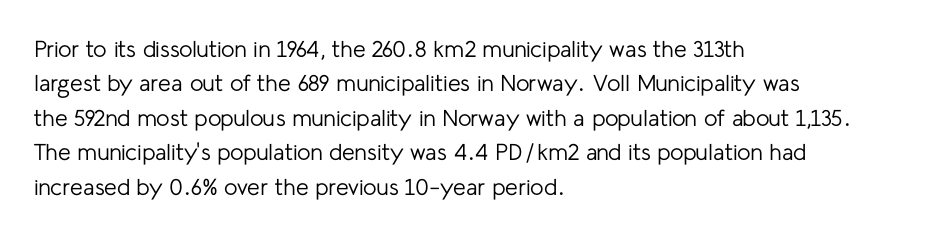
Q: Is the text bold? A: No.
Q: Is the text italic (slanted)? A: No, it is upright.
Q: Is the text underlined? A: No.
Q: How is the paragraph aligned? A: Left-aligned.
Q: Is the spacing between letters normal or unusually wide? A: Normal.
Q: Is the spacing between lines tight, normal or loose? A: Normal.
